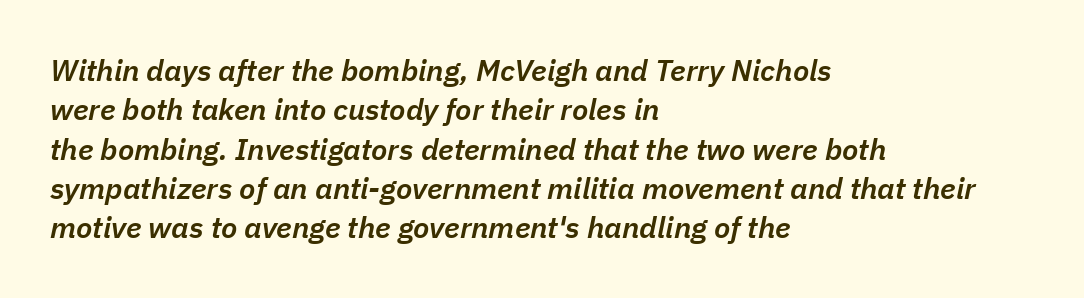
The text carries the slant typical of an italic or oblique font. Reading down the block, your eye returns to a fixed left position each line. The string is rendered with underlining switched off. A somewhat darkened texture: the type is semibold rather than bold. Here the designer chose a conventional face with non-uniform glyph widths.
